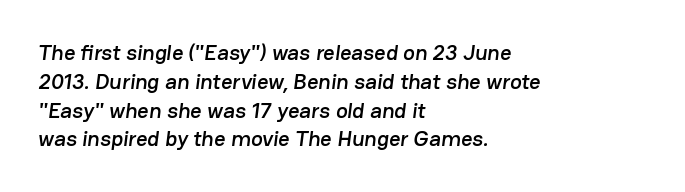
{"underline": "no", "align": "left", "line_spacing": "normal", "line_spacing_ratio": 1.31, "letter_spacing": "normal", "letter_spacing_em": 0.0, "glyph_px": 22}
